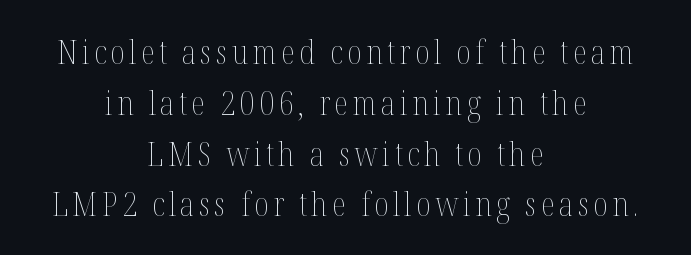
Q: Is the text bold? A: No.
Q: Is the text italic (slanted)? A: No, it is upright.
Q: Is the text underlined? A: No.
Q: How is the paragraph aligned? A: Centered.
Q: Is the spacing between lines tight, normal or loose? A: Normal.
Q: Width (condensed, normal, or wide)? A: Condensed.
Q: Stroke contrast? A: Medium.
Q: x-height? A: Medium.
Q: Monospaced? A: No.
